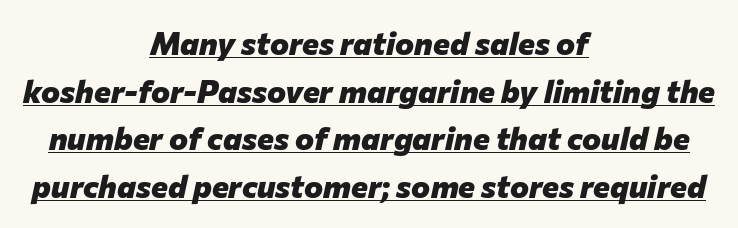
The image shows 32 px heavy type, italic (leaning right); set centered, normal line spacing (1.49x), normal letter spacing, underlined; low stroke contrast and a medium x-height.
